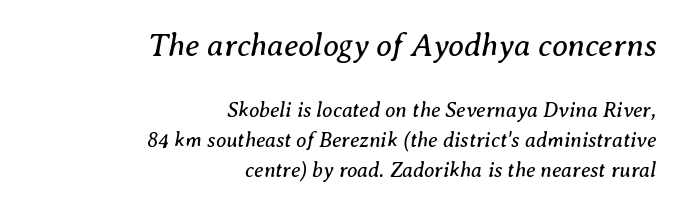
{"serif": "yes", "italic": "yes", "lean": "right", "slant_degrees": 8, "bold": "no", "weight": "regular", "width": "normal", "stroke_contrast": "medium", "x_height": "medium", "monospaced": "no", "underline": "no", "align": "right", "line_spacing": "normal", "line_spacing_ratio": 1.43, "letter_spacing": "normal", "letter_spacing_em": 0.0, "larger_block": "first", "size_ratio": 1.52, "glyph_px": 32}
